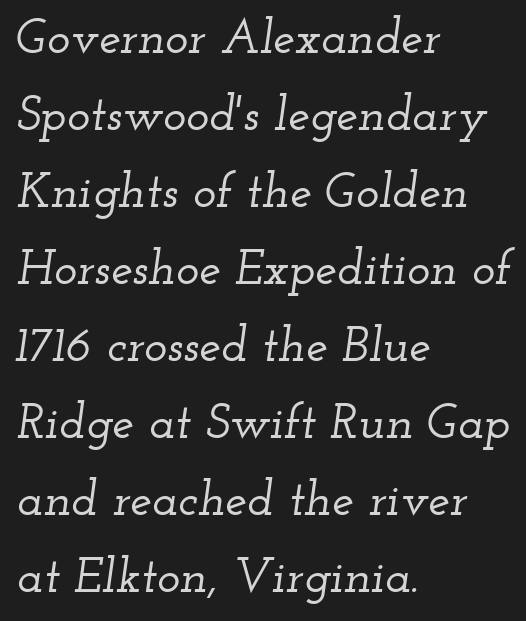
{"serif": "yes", "italic": "yes", "lean": "right", "slant_degrees": 12, "width": "wide", "stroke_contrast": "low", "x_height": "small", "monospaced": "no", "underline": "no", "align": "left", "line_spacing": "normal", "line_spacing_ratio": 1.57, "letter_spacing": "normal", "letter_spacing_em": 0.0, "glyph_px": 49}
